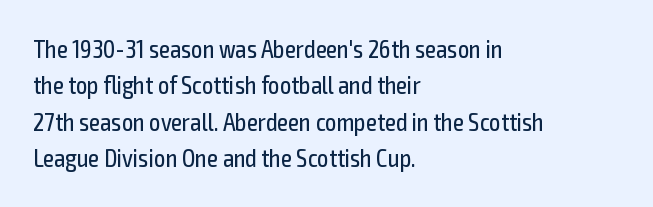
The image shows 25 px text type, upright; set left-aligned, normal line spacing (1.46x), normal letter spacing, not underlined.
